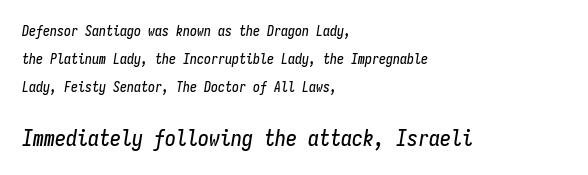
Q: Is the text italic (slanted)? A: Yes, it leans right by about 9 degrees.
Q: Is the text underlined? A: No.
Q: How is the paragraph aligned? A: Left-aligned.
Q: Is the spacing between letters normal or unusually wide? A: Normal.
Q: Is the spacing between lines tight, normal or loose? A: Loose.
Q: Which block of text is set in a larger size, the first (top) or the second (bottom)? A: The second (bottom) one.
